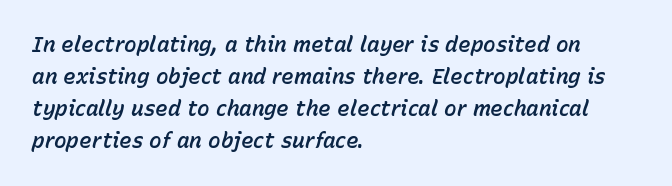
Q: Is the text italic (slanted)? A: Yes, it leans right by about 15 degrees.
Q: Is the text underlined? A: No.
Q: How is the paragraph aligned? A: Left-aligned.
Q: Is the spacing between letters normal or unusually wide? A: Normal.
Q: Is the spacing between lines tight, normal or loose? A: Normal.
